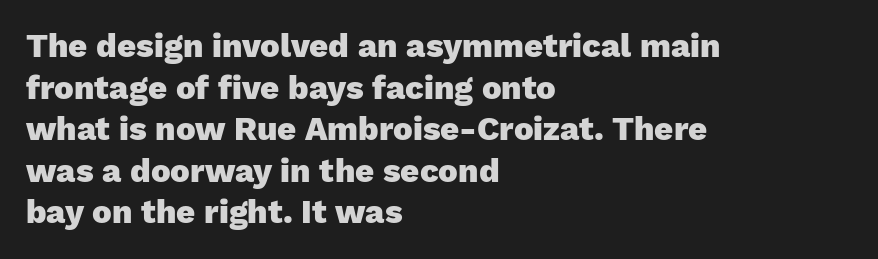
The space between consecutive lines is moderate. The face used here is rendered with its standard letterfit. Regarding serifs, this sample does without them. Style check: upright. Just letters on the line, the space beneath them empty. Does the weight exceed regular? Yes, all the way to bold.
